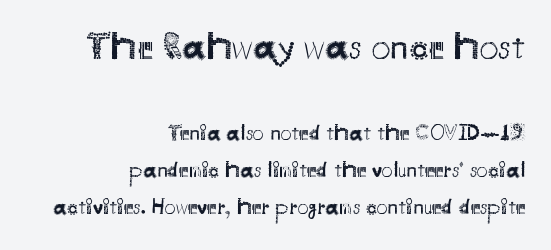
If you squint, the top block still reads clearly — it's the larger of the two. This rendering uses right alignment, leaving the left contour irregular. Varying glyph widths throughout — classic text-font behaviour. Is there much room between lines? A standard amount, neither cramped nor airy.
